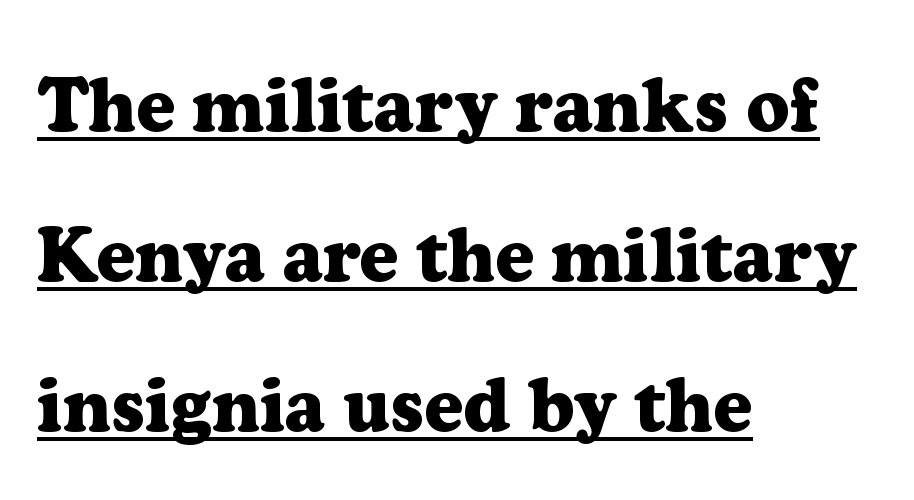
Q: Is the text bold? A: Yes.
Q: Is the text italic (slanted)? A: No, it is upright.
Q: Is the typeface a serif or a sans-serif typeface? A: Serif.
Q: Is the text underlined? A: Yes.
Q: How is the paragraph aligned? A: Left-aligned.
Q: Is the spacing between letters normal or unusually wide? A: Normal.
Q: Is the spacing between lines tight, normal or loose? A: Loose.
Q: Width (condensed, normal, or wide)? A: Normal.
Q: Stroke contrast? A: Low.
Q: x-height? A: Medium.
Q: Monospaced? A: No.
